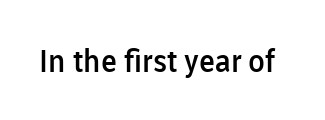
The image shows 31 px semibold sans-serif type, upright; set normal letter spacing, not underlined; low stroke contrast and a medium x-height.
